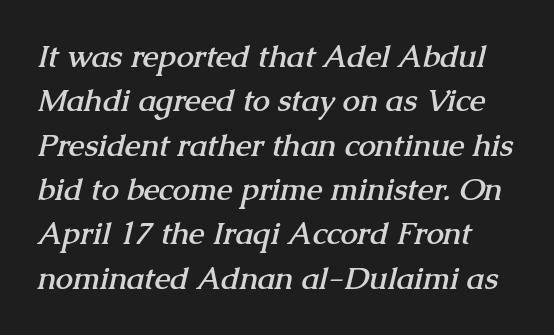
The image shows 31 px semibold serif type; set normal line spacing (1.43x), normal letter spacing, not underlined; medium stroke contrast and a medium x-height.
